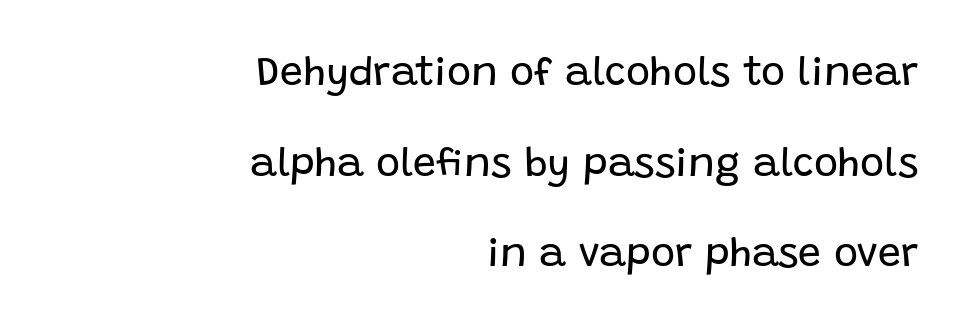
Plain, unruled lines of type. What kind of face is this? One without serifs — a sans. Do the characters align in a grid? No, the font is proportional. The passage shown stacks its lines with a broad gap.
